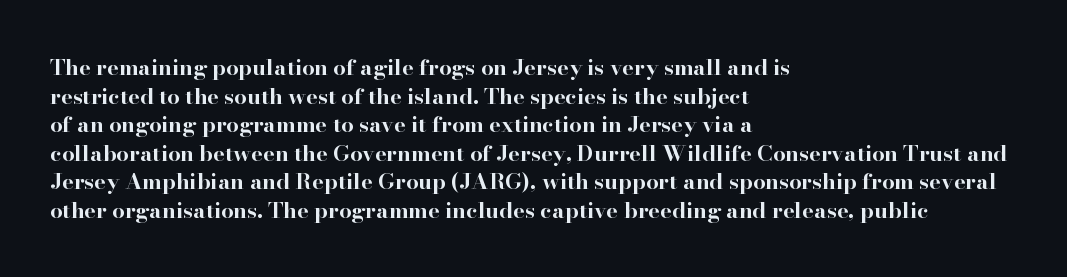
The image shows 22 px bold type, upright; set left-aligned, normal line spacing (1.3x), normal letter spacing, not underlined.
